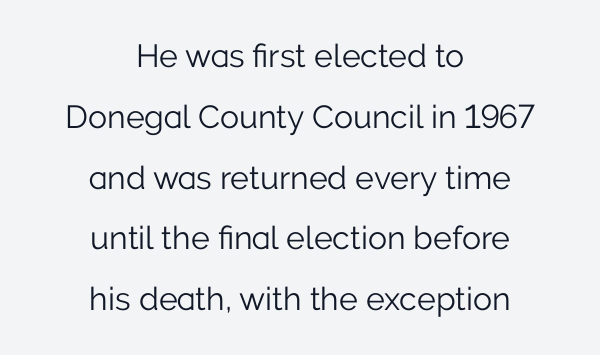
Q: Is the text bold? A: No.
Q: Is the text italic (slanted)? A: No, it is upright.
Q: Is the typeface a serif or a sans-serif typeface? A: Sans-serif.
Q: Is the text underlined? A: No.
Q: How is the paragraph aligned? A: Centered.
Q: Is the spacing between letters normal or unusually wide? A: Normal.
Q: Is the spacing between lines tight, normal or loose? A: Loose.
Q: Width (condensed, normal, or wide)? A: Normal.
Q: Stroke contrast? A: Low.
Q: x-height? A: Medium.
Q: Monospaced? A: No.
